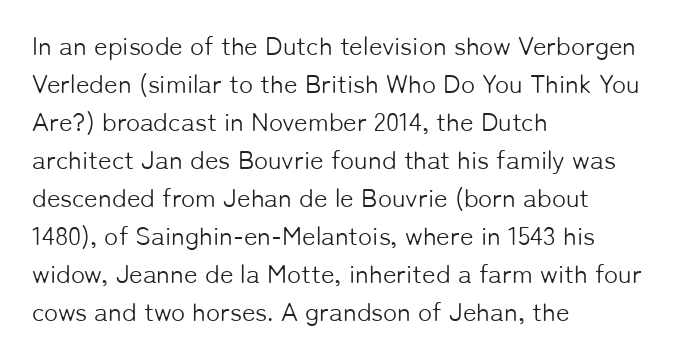
Q: Is the text bold? A: No.
Q: Is the text italic (slanted)? A: No, it is upright.
Q: Is the text underlined? A: No.
Q: How is the paragraph aligned? A: Left-aligned.
Q: Is the spacing between letters normal or unusually wide? A: Normal.
Q: Is the spacing between lines tight, normal or loose? A: Normal.
